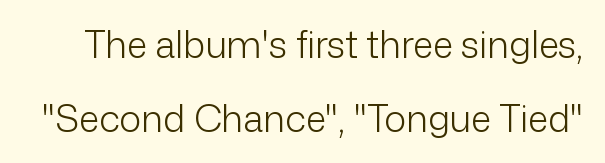
{"serif": "no", "italic": "no", "bold": "no", "weight": "light", "width": "normal", "stroke_contrast": "low", "x_height": "medium", "monospaced": "no", "underline": "no", "line_spacing": "loose", "line_spacing_ratio": 2.0, "letter_spacing": "normal", "letter_spacing_em": 0.0, "glyph_px": 37}
